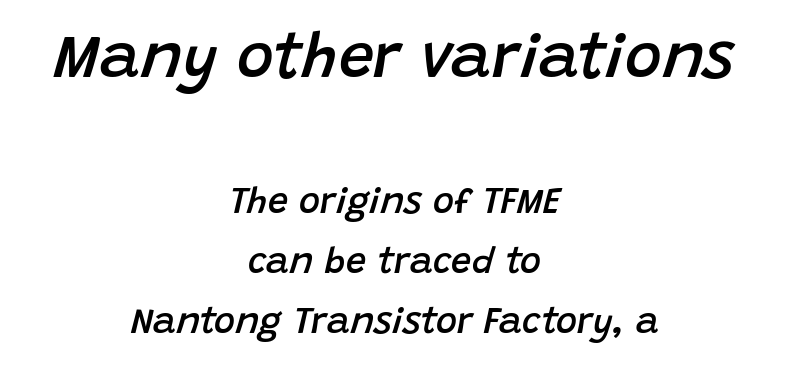
Q: Is the text bold? A: Semi-bold.
Q: Is the text italic (slanted)? A: Yes, it leans right by about 15 degrees.
Q: Is the text underlined? A: No.
Q: How is the paragraph aligned? A: Centered.
Q: Is the spacing between letters normal or unusually wide? A: Normal.
Q: Is the spacing between lines tight, normal or loose? A: Normal.
Q: Which block of text is set in a larger size, the first (top) or the second (bottom)? A: The first (top) one.
Q: Width (condensed, normal, or wide)? A: Normal.
Q: Stroke contrast? A: Low.
Q: x-height? A: Large.
Q: Monospaced? A: No.
